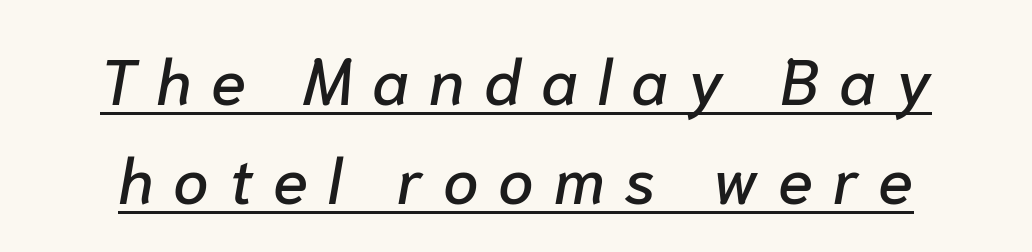
This rendering features underlined lettering. A typesetter would mark this as italic. Between one letter and the next there's a generous, obvious gap. What's the leading like? Ordinary, nothing unusual. The rendering uses natural spacing where letterforms have individual widths.
